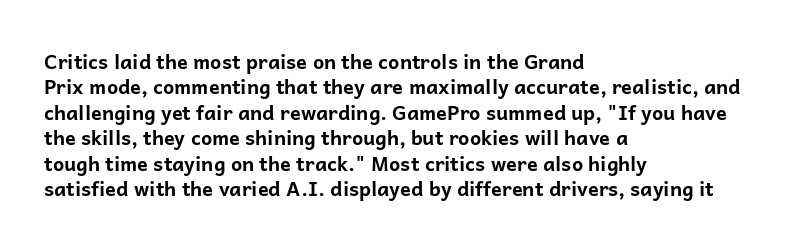
The image shows 20 px bold type, upright; set left-aligned, normal line spacing (1.27x), normal letter spacing, not underlined.
